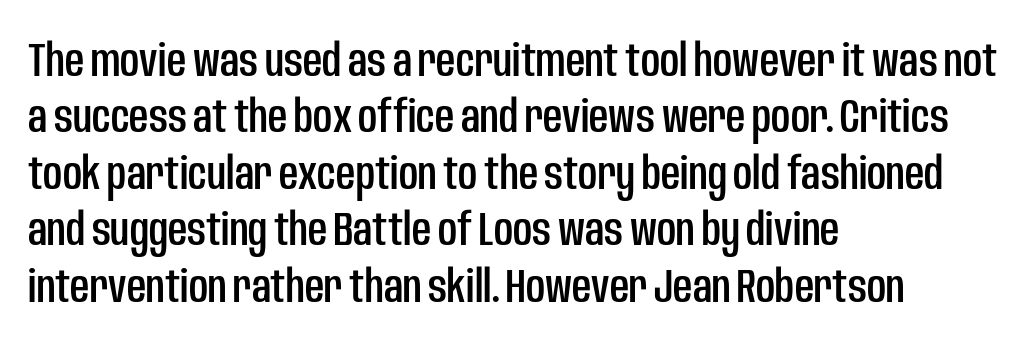
{"serif": "no", "italic": "no", "width": "condensed", "stroke_contrast": "low", "x_height": "large", "monospaced": "no", "underline": "no", "align": "left", "line_spacing_ratio": 1.2, "letter_spacing": "normal", "letter_spacing_em": 0.0, "glyph_px": 47}
